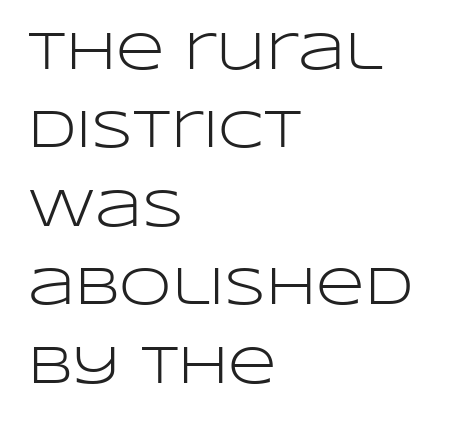
Is this a fixed-width face? No — the glyphs have proportional, varying widths. How are the letters spaced? Ordinarily, with no added tracking. Has an underline been added? It has not. The weight would be labelled regular, book, light, or lighter still. Line beginnings align vertically; line endings do not. Nothing sits at the stroke ends, so this counts as sans-serif.
